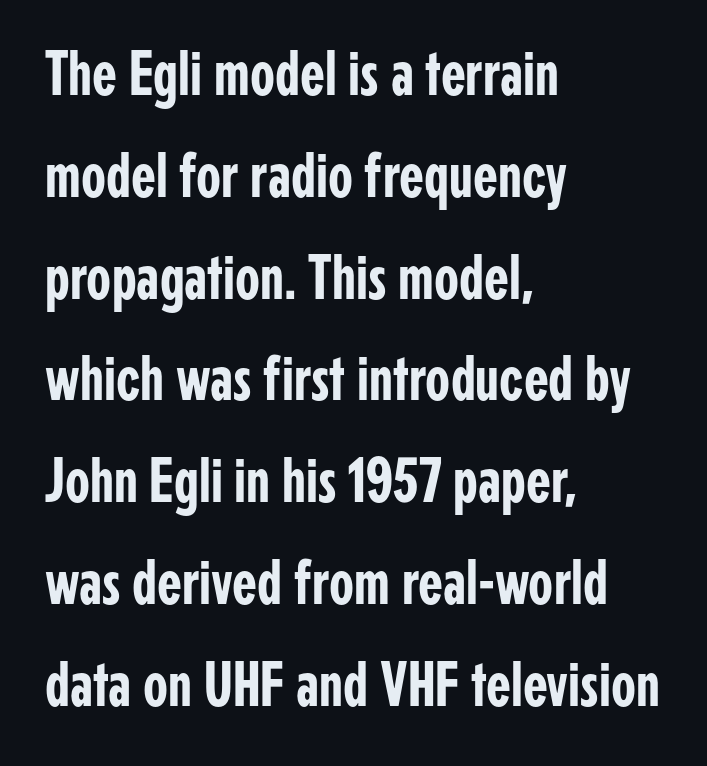
The image shows 64 px condensed sans-serif type, upright; set left-aligned, normal line spacing (1.59x), normal letter spacing, not underlined; low stroke contrast and a medium x-height.
